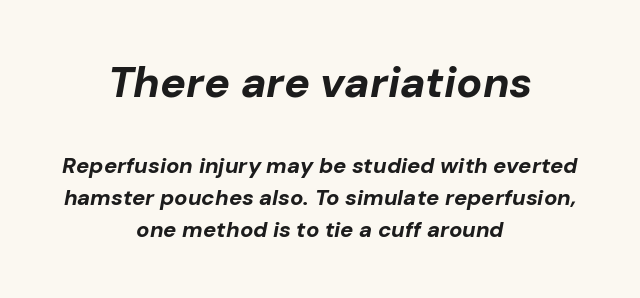
{"italic": "yes", "lean": "right", "slant_degrees": 10, "bold": "yes", "weight": "bold", "width": "normal", "stroke_contrast": "low", "x_height": "medium", "monospaced": "no", "underline": "no", "align": "center", "line_spacing": "normal", "line_spacing_ratio": 1.45, "letter_spacing": "normal", "letter_spacing_em": 0.0, "larger_block": "first", "size_ratio": 1.95, "glyph_px": 43}
